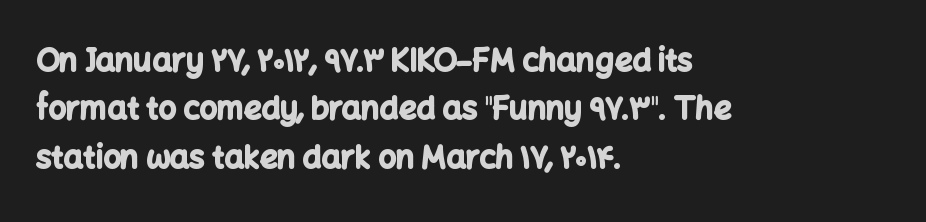
Is this a sans? Yes — the strokes have no serifs. Which margin do the lines hug? The left one — the right edge is uneven. Look at the tracking — it's just the regular setting, nothing added. Has an underline been added? It has not. Each glyph is drawn with heavy, bold strokes. Tall strokes in this sample are plumb rather than angled.
